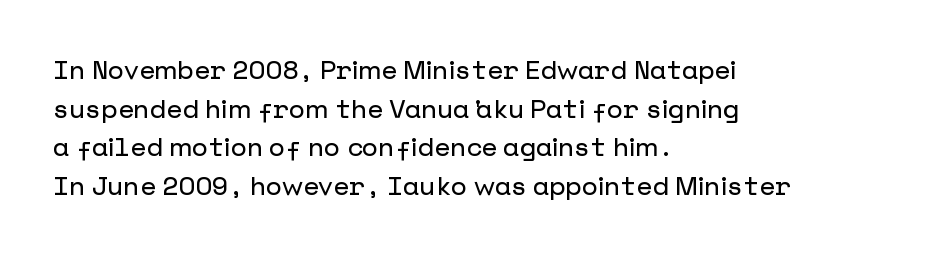
Q: Is the text italic (slanted)? A: No, it is upright.
Q: Is the text underlined? A: No.
Q: How is the paragraph aligned? A: Left-aligned.
Q: Is the spacing between letters normal or unusually wide? A: Normal.
Q: Is the spacing between lines tight, normal or loose? A: Normal.
